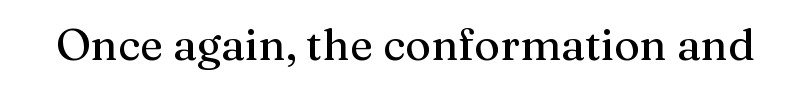
The specimen reads as upright at a glance. Spacing verdict: proportional, widths tailored to each character. The text was rendered using a seriffed face with decorative stroke endings. Bare-footed words on every line.
